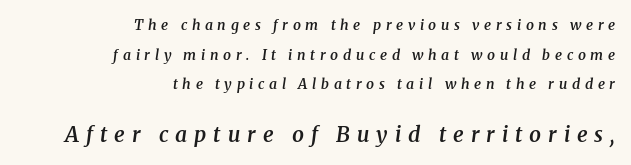
The image shows 21 px text type, italic (leaning right); set right-aligned, loose line spacing (2.11x), unusually wide letter spacing (+0.33 em), not underlined; the second (bottom) block is 1.5x larger.
